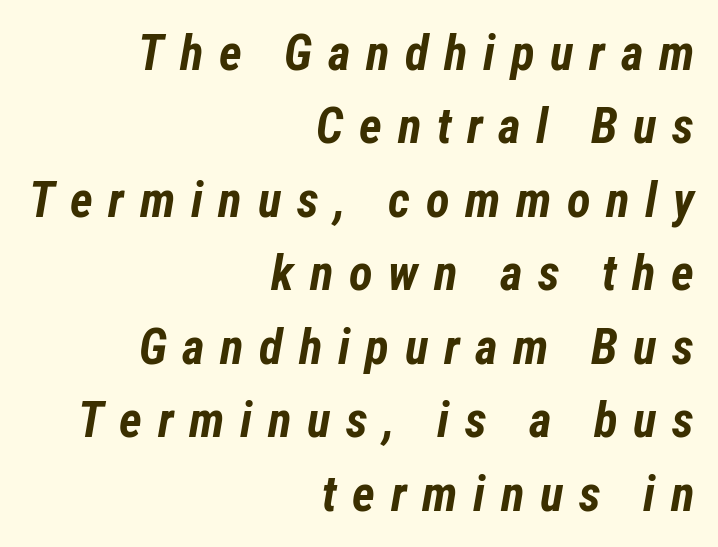
The image shows 49 px bold, condensed type, italic (leaning right); set right-aligned, normal line spacing (1.5x), unusually wide letter spacing (+0.32 em), not underlined; low stroke contrast and a medium x-height.
